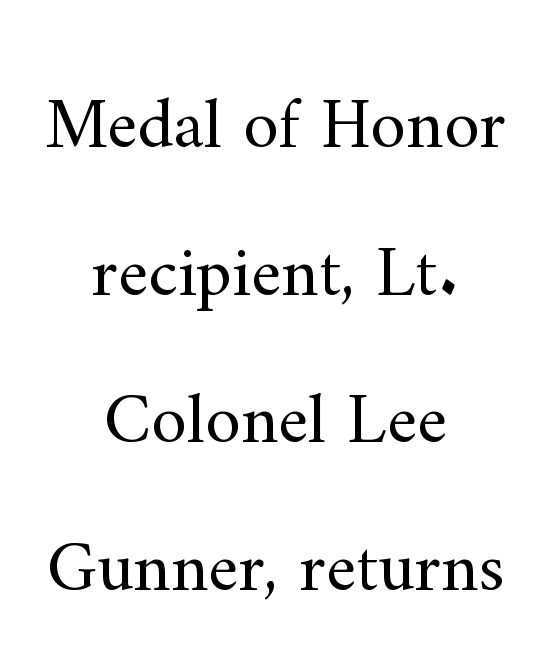
Q: Is the text bold? A: No.
Q: Is the text italic (slanted)? A: No, it is upright.
Q: Is the typeface a serif or a sans-serif typeface? A: Serif.
Q: Is the text underlined? A: No.
Q: How is the paragraph aligned? A: Centered.
Q: Is the spacing between letters normal or unusually wide? A: Normal.
Q: Is the spacing between lines tight, normal or loose? A: Loose.
Q: Width (condensed, normal, or wide)? A: Normal.
Q: Stroke contrast? A: Medium.
Q: x-height? A: Small.
Q: Monospaced? A: No.
